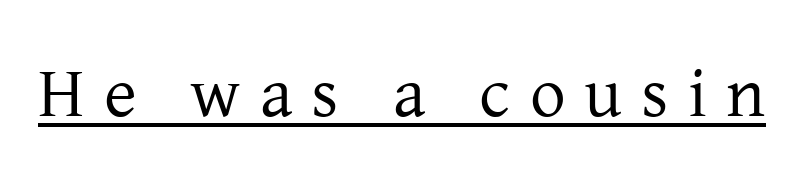
Varying glyph widths throughout — classic text-font behaviour. Serif or sans? Serif — the stroke terminals have little feet. The passage shown is not bold in any degree. Every word sits above its own underline.
